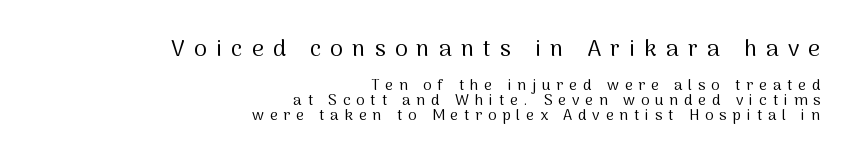
The image shows 23 px text type, upright; set right-aligned, tight line spacing (1.02x), unusually wide letter spacing (+0.4 em), not underlined; the first (top) block is 1.53x larger.
